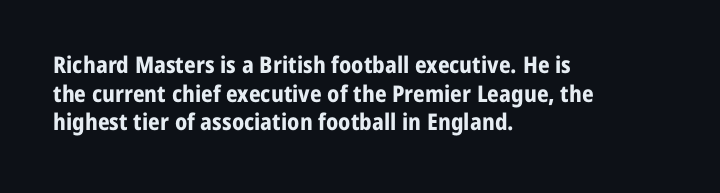
The image shows 23 px bold type, upright; set left-aligned, line spacing 1.24x, normal letter spacing, not underlined.
